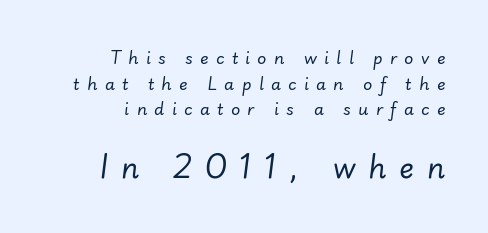
Q: Is the text bold? A: No.
Q: Is the text italic (slanted)? A: Yes, it leans right by about 7 degrees.
Q: Is the text underlined? A: No.
Q: How is the paragraph aligned? A: Right-aligned.
Q: Is the spacing between letters normal or unusually wide? A: Unusually wide.
Q: Is the spacing between lines tight, normal or loose? A: Normal.
Q: Which block of text is set in a larger size, the first (top) or the second (bottom)? A: The second (bottom) one.
Q: Width (condensed, normal, or wide)? A: Normal.
Q: Stroke contrast? A: Low.
Q: x-height? A: Small.
Q: Monospaced? A: No.
